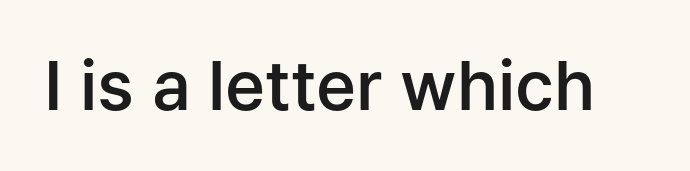
The image shows 68 px semibold sans-serif type, upright; set normal letter spacing, not underlined; low stroke contrast and a medium x-height.
